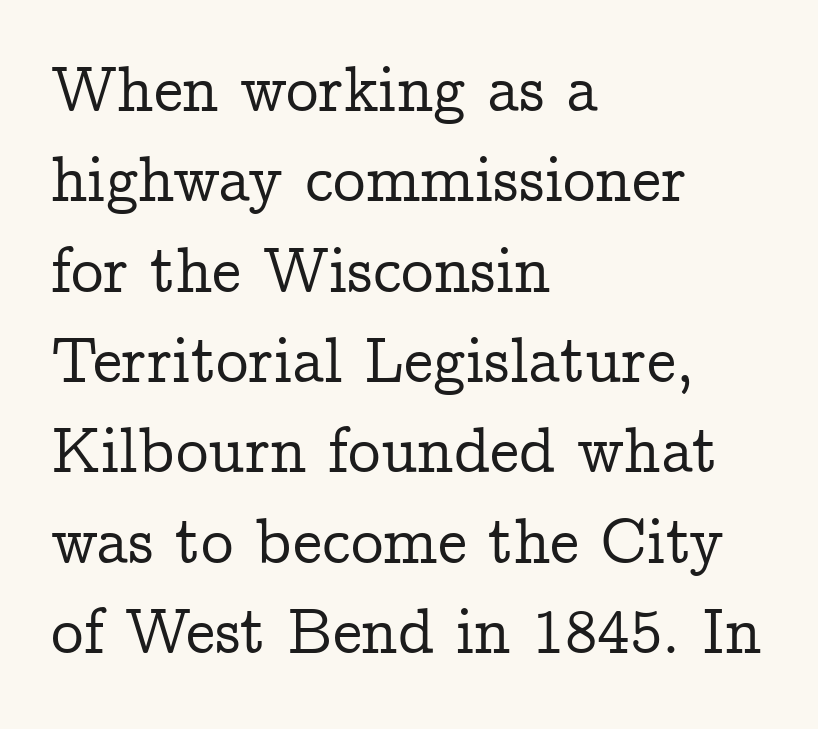
The letters stand straight up with perfectly vertical stems. Students, note that the glyphs here touch the page at normal intervals. Rule under the text: the space is simply empty. Horizontally, the lines are justified to the leading edge only. Note the varied advance widths — an 'i' is clearly narrower than an 'm'. A serif font was chosen for this passage.
